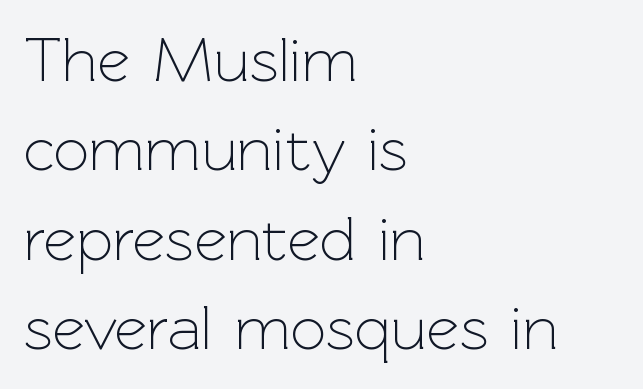
Q: Is the text bold? A: No.
Q: Is the text italic (slanted)? A: No, it is upright.
Q: Is the typeface a serif or a sans-serif typeface? A: Sans-serif.
Q: Is the text underlined? A: No.
Q: How is the paragraph aligned? A: Left-aligned.
Q: Is the spacing between letters normal or unusually wide? A: Normal.
Q: Is the spacing between lines tight, normal or loose? A: Normal.
Q: Width (condensed, normal, or wide)? A: Normal.
Q: x-height? A: Medium.
Q: Monospaced? A: No.
